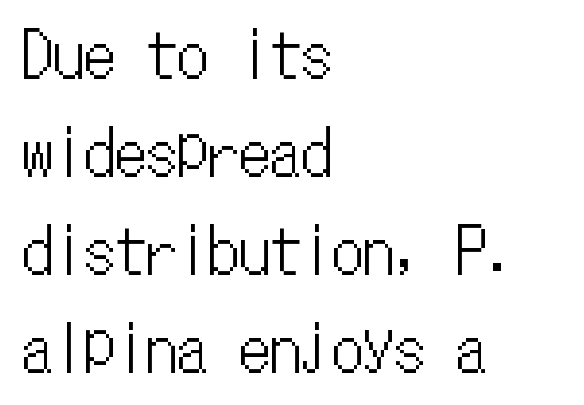
{"italic": "no", "width": "condensed", "stroke_contrast": "low", "x_height": "medium", "monospaced": "yes", "underline": "no", "align": "left", "line_spacing": "normal", "line_spacing_ratio": 1.58, "letter_spacing": "normal", "letter_spacing_em": 0.0, "glyph_px": 62}
